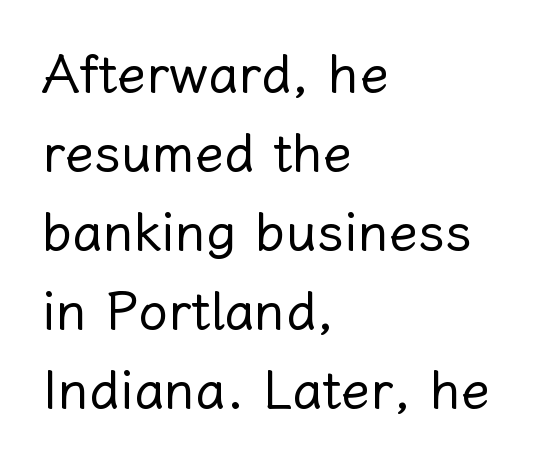
{"italic": "no", "bold": "no", "weight": "regular", "width": "normal", "stroke_contrast": "low", "x_height": "medium", "monospaced": "no", "underline": "no", "align": "left", "line_spacing": "normal", "line_spacing_ratio": 1.49, "letter_spacing": "normal", "letter_spacing_em": 0.0, "glyph_px": 53}
